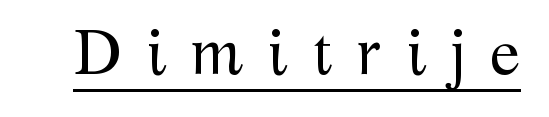
No heavy texture on the line: the type isn't bold. Rendered with straight, roman letterforms. Examine the stroke ends and you'll spot serifs. The lettering is marked with a stroke running underneath it. Proportional: the letters do not fall into vertical columns. The line texture is sparse and dotted thanks to wide tracking.
